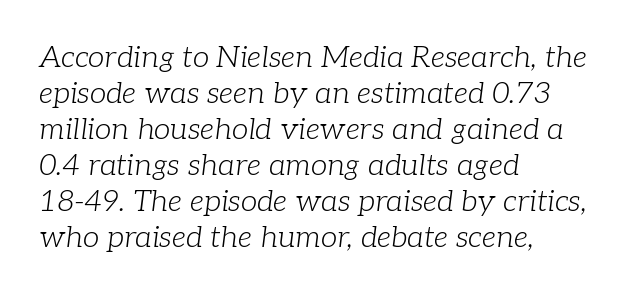
The image shows 30 px light serif type, italic (leaning right); set left-aligned, line spacing 1.2x, normal letter spacing, not underlined; low stroke contrast and a medium x-height.
